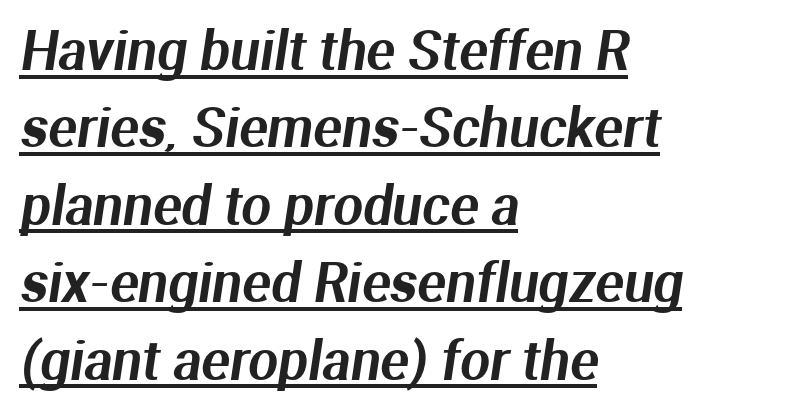
{"serif": "no", "width": "normal", "stroke_contrast": "medium", "x_height": "medium", "monospaced": "no", "underline": "yes", "align": "left", "line_spacing": "normal", "line_spacing_ratio": 1.46, "letter_spacing": "normal", "letter_spacing_em": 0.0, "glyph_px": 53}
